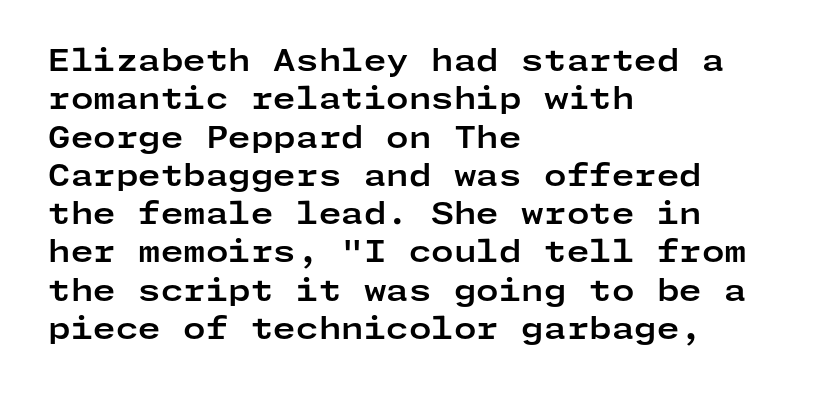
The image shows 29 px bold, wide sans-serif type, upright; set left-aligned, normal line spacing (1.32x), normal letter spacing, not underlined; low stroke contrast and a medium x-height.
